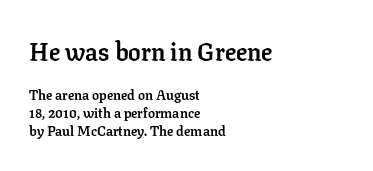
Every stem runs plumb, perpendicular to the baseline. Quick note: underline off. Set as a true bold cut, around the 700 mark. The block sitting higher on the canvas is the one with enlarged characters.
